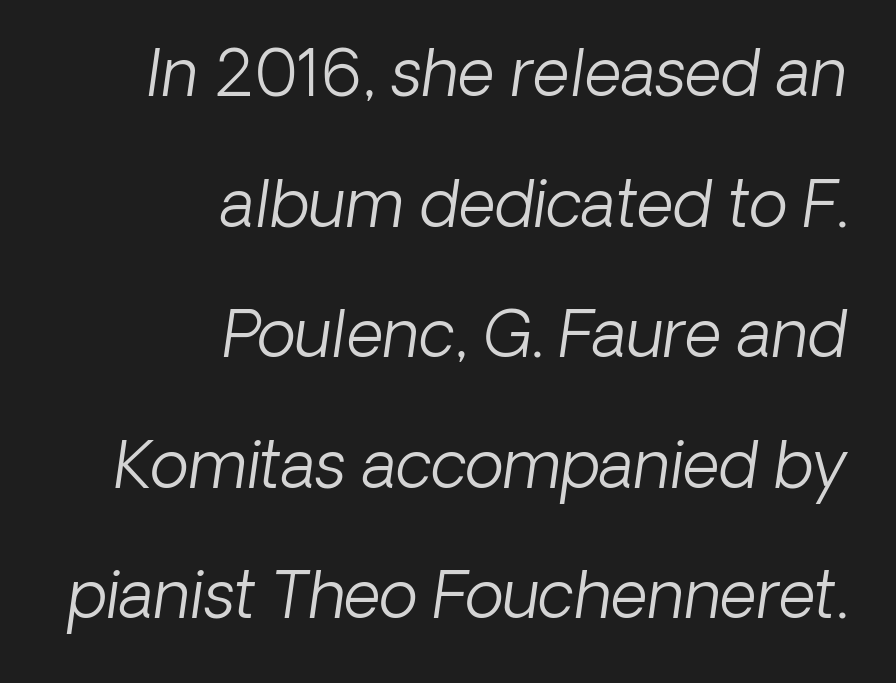
A clean baseline with only descenders dipping below it. The text was rendered using a sans face with plain stroke endings. Reading down the column, the eye jumps a long way to each next line. Line ends are locked; line starts wander.
